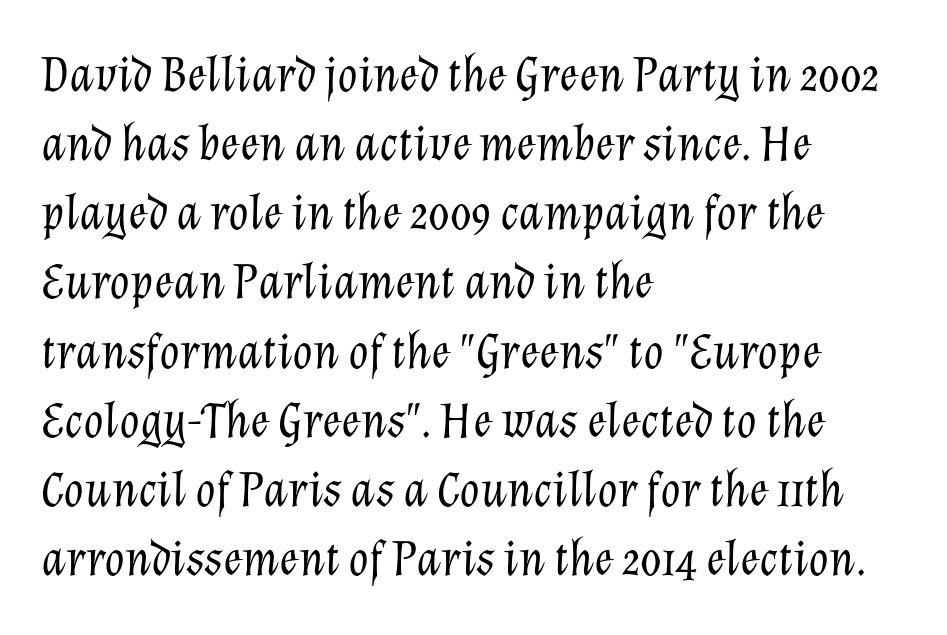
These lines are rendered in a variable-pitch font. The lines are quadded left. Each word holds together tightly as a unit, with standard inter-letter gaps. The strip under each line holds only bare page.
